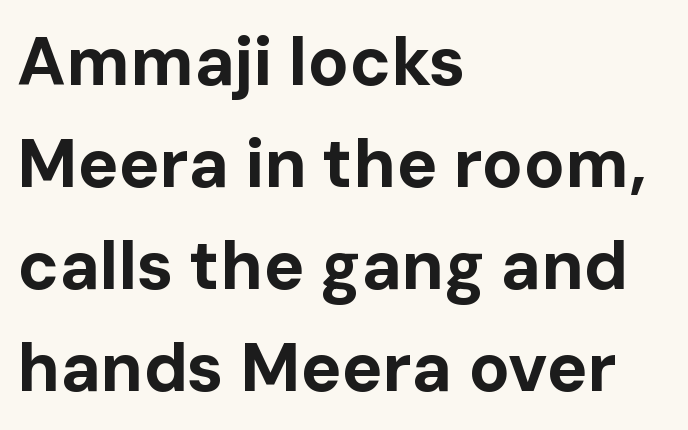
The image shows 68 px bold sans-serif type, upright; set left-aligned, normal line spacing (1.5x), normal letter spacing, not underlined; low stroke contrast and a medium x-height.
